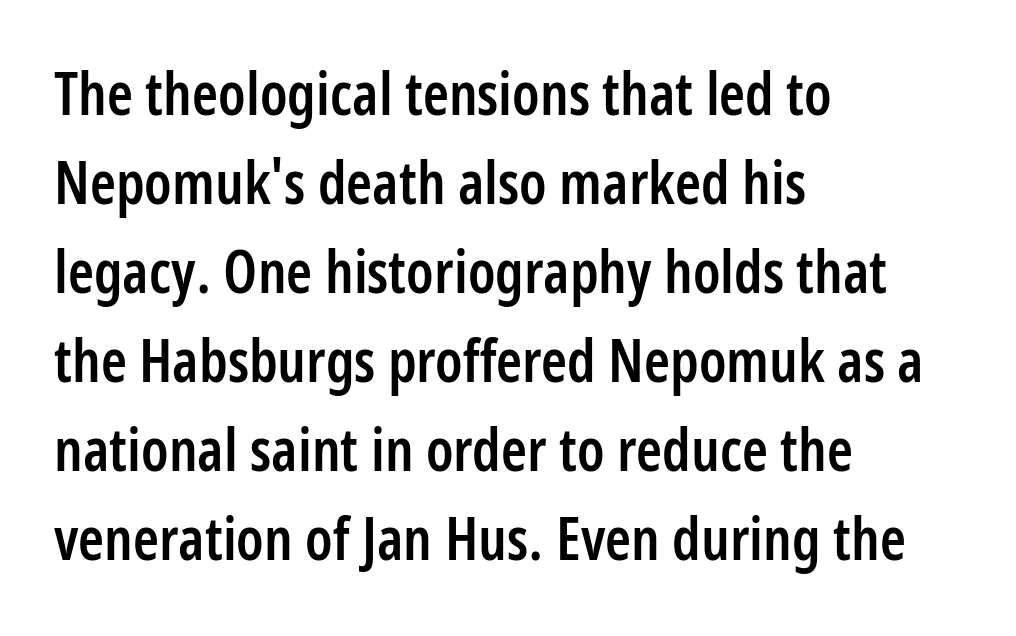
Q: Is the text bold? A: Semi-bold.
Q: Is the text italic (slanted)? A: No, it is upright.
Q: Is the typeface a serif or a sans-serif typeface? A: Sans-serif.
Q: Is the text underlined? A: No.
Q: How is the paragraph aligned? A: Left-aligned.
Q: Is the spacing between letters normal or unusually wide? A: Normal.
Q: Is the spacing between lines tight, normal or loose? A: Normal.
Q: Width (condensed, normal, or wide)? A: Condensed.
Q: Stroke contrast? A: Low.
Q: x-height? A: Medium.
Q: Monospaced? A: No.
